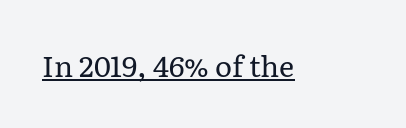
{"serif": "yes", "italic": "no", "bold": "no", "weight": "regular", "width": "normal", "stroke_contrast": "low", "x_height": "medium", "monospaced": "no", "underline": "yes", "letter_spacing": "normal", "letter_spacing_em": 0.0, "glyph_px": 29}
